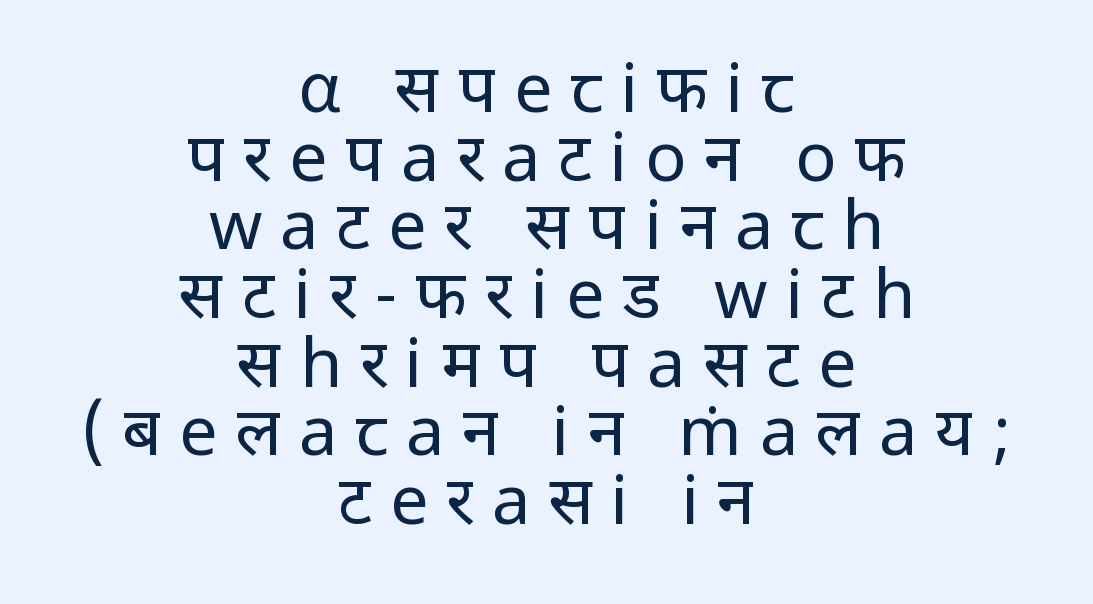
{"serif": "no", "italic": "no", "bold": "no", "weight": "regular", "width": "normal", "stroke_contrast": "low", "x_height": "medium", "monospaced": "no", "underline": "no", "align": "center", "line_spacing": "tight", "line_spacing_ratio": 1.01, "letter_spacing": "wide", "letter_spacing_em": 0.26, "glyph_px": 68}
